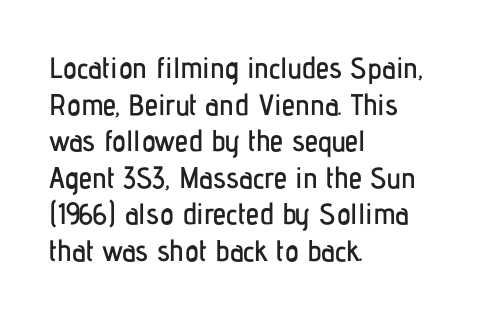
Is there any slant? The stems are plumb. Does extra space separate the letters? No, they use regular spacing. Type without underlining. Left-aligned paragraph, ragged on the right. No feet cap the strokes, marking this as sans-serif type.
